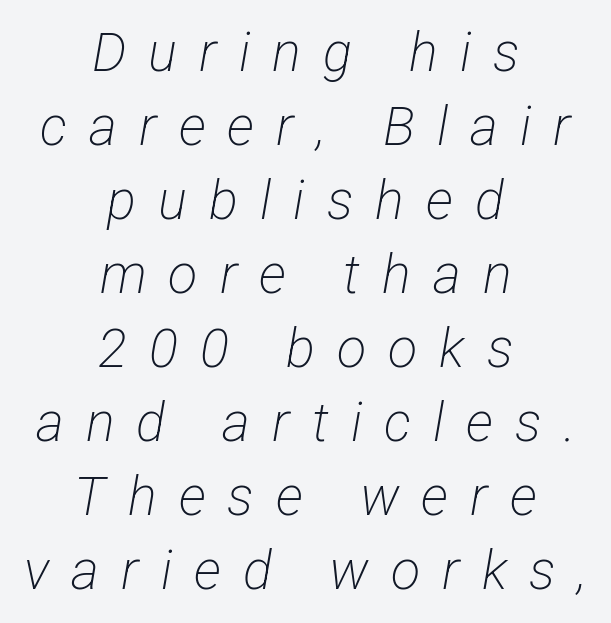
The letters carry no serifs — their stems end cleanly without finishing strokes. The weight would be labelled regular, book, light, or lighter still. The strip under each line holds only bare page. Honestly, the letter spacing is so wide it's the main thing you notice. Each letter keeps its own natural width here, so spacing adapts to shape. Rows of type keep a routine distance in the vertical direction.
